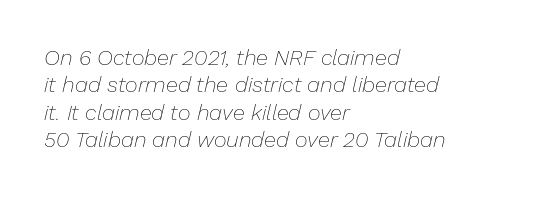
The image shows 22 px text type, italic (leaning right); set left-aligned, line spacing 1.24x, normal letter spacing, not underlined.
